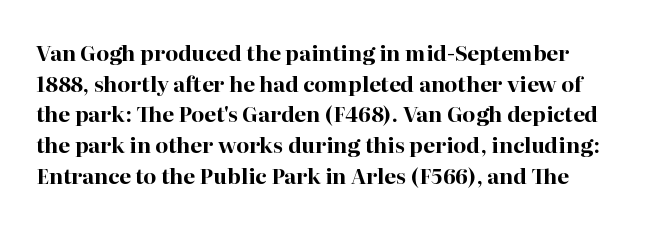
The vertical gap from one line to the next is medium. There is no visible air inserted between adjacent glyphs. Designer's note — italics off, roman on. Every letter is thick-stroked: bold, no question. Unmarked baselines from the first word to the last.
